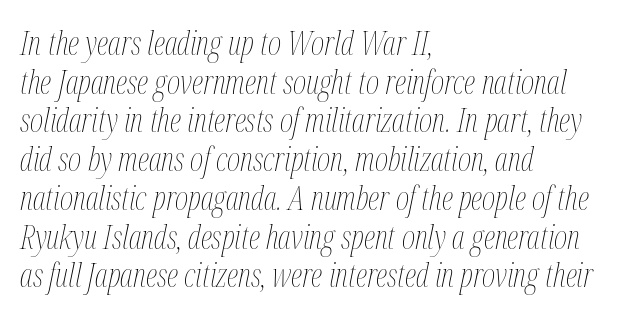
Weight class: somewhere from thin through regular. The letters are slanted; this is an italic face. Do the characters align in a grid? No, the font is proportional. Casual observation: everything's shoved over to the left.
